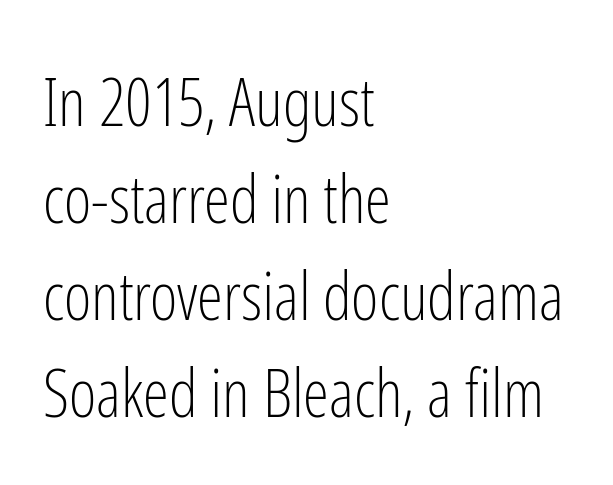
The rendering anchors every line to the left-hand side. Descenders hang freely into open space. Here the designer chose a conventional face with non-uniform glyph widths. Each stroke keeps to a modest, everyday thickness or less. The vertical gap from one line to the next is medium.
